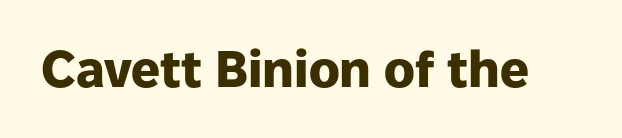
{"serif": "no", "italic": "no", "bold": "yes", "weight": "heavy", "width": "normal", "stroke_contrast": "low", "x_height": "medium", "monospaced": "no", "underline": "no", "letter_spacing": "normal", "letter_spacing_em": 0.0, "glyph_px": 51}
